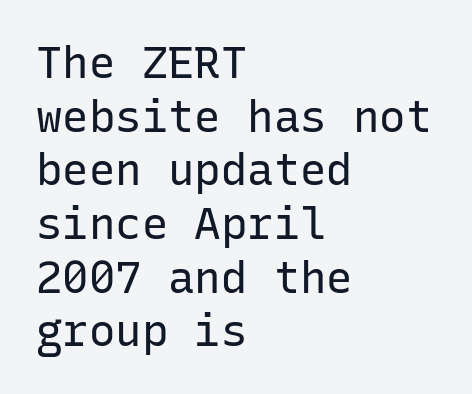
Q: Is the text bold? A: No.
Q: Is the text italic (slanted)? A: No, it is upright.
Q: Is the typeface a serif or a sans-serif typeface? A: Sans-serif.
Q: Is the text underlined? A: No.
Q: How is the paragraph aligned? A: Left-aligned.
Q: Is the spacing between letters normal or unusually wide? A: Normal.
Q: Width (condensed, normal, or wide)? A: Normal.
Q: Stroke contrast? A: Low.
Q: x-height? A: Medium.
Q: Monospaced? A: Yes.
